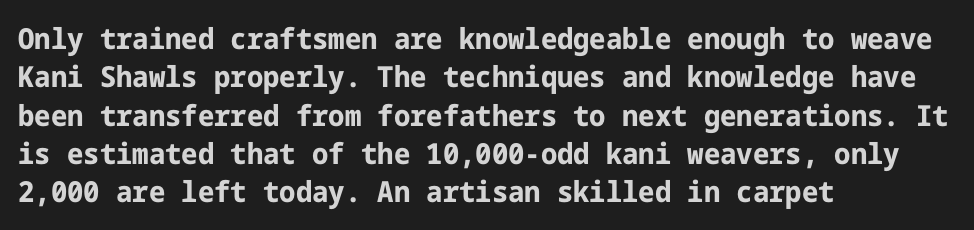
Typesetter's note: full bold, strokes at maximum text heaviness. Clear beneath every line of the passage. Students, observe: this is what conventionally led text looks like. No feet cap the strokes, marking this as sans-serif type. The rendering keeps characters at their native spacing.
